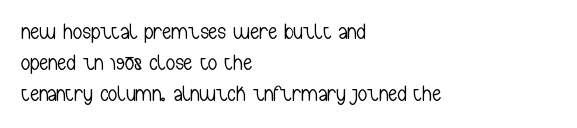
Q: Is the text bold? A: No.
Q: Is the text italic (slanted)? A: No, it is upright.
Q: Is the text underlined? A: No.
Q: How is the paragraph aligned? A: Left-aligned.
Q: Is the spacing between letters normal or unusually wide? A: Normal.
Q: Is the spacing between lines tight, normal or loose? A: Normal.
